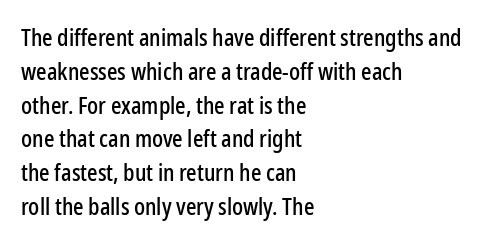
Left-aligned paragraph, ragged on the right. Compared with typical body copy, the letter spacing here is the same. A roman cut, with each character standing at attention. Baseline-to-baseline distance is the conventional proportion of letter height. The string is rendered with underlining switched off.
